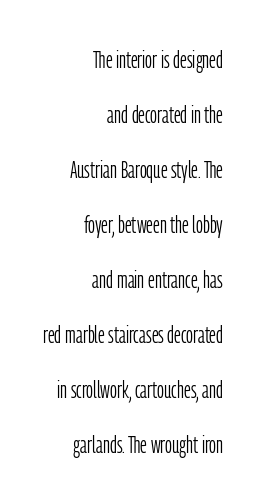
Q: Is the text bold? A: No.
Q: Is the text italic (slanted)? A: No, it is upright.
Q: Is the text underlined? A: No.
Q: How is the paragraph aligned? A: Right-aligned.
Q: Is the spacing between letters normal or unusually wide? A: Normal.
Q: Is the spacing between lines tight, normal or loose? A: Loose.
